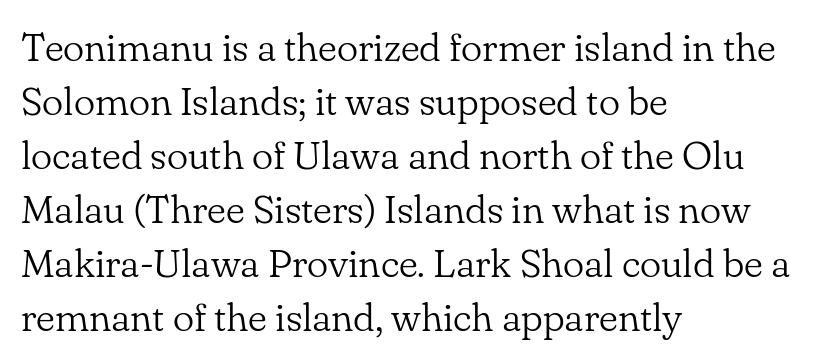
Nothing heavy about these letters — not bold at all. Every stem runs plumb, perpendicular to the baseline. Is the letter spacing exaggerated? No — it looks like the ordinary default. The rendering uses natural spacing where letterforms have individual widths. Regarding serifs, this sample has them.
